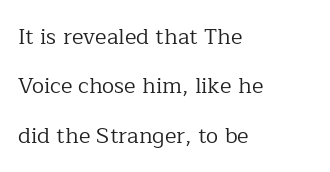
Q: Is the text bold? A: No.
Q: Is the text italic (slanted)? A: No, it is upright.
Q: Is the text underlined? A: No.
Q: How is the paragraph aligned? A: Left-aligned.
Q: Is the spacing between letters normal or unusually wide? A: Normal.
Q: Is the spacing between lines tight, normal or loose? A: Loose.
